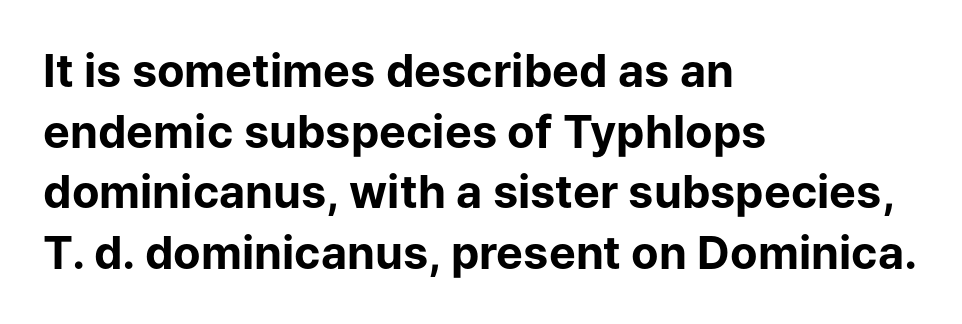
The image shows 45 px bold sans-serif type, upright; set left-aligned, normal line spacing (1.35x), normal letter spacing, not underlined; low stroke contrast and a medium x-height.
